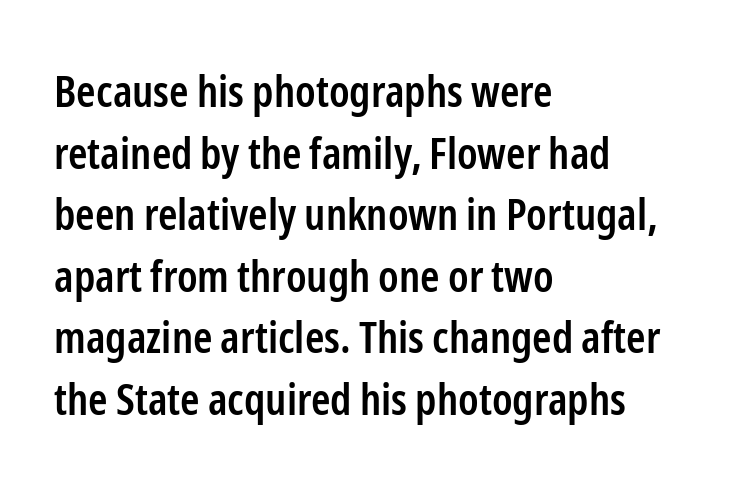
{"serif": "no", "italic": "no", "bold": "semi", "weight": "semibold", "width": "condensed", "stroke_contrast": "low", "x_height": "medium", "monospaced": "no", "underline": "no", "align": "left", "line_spacing": "normal", "line_spacing_ratio": 1.4, "letter_spacing": "normal", "letter_spacing_em": 0.0, "glyph_px": 44}
